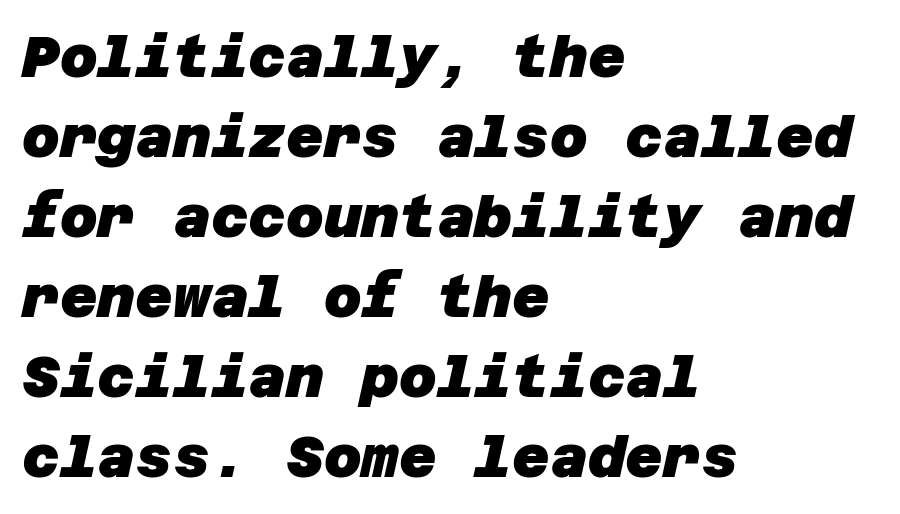
The image shows 58 px heavy sans-serif type; set left-aligned, normal line spacing (1.38x), normal letter spacing, not underlined; low stroke contrast and a large x-height.
